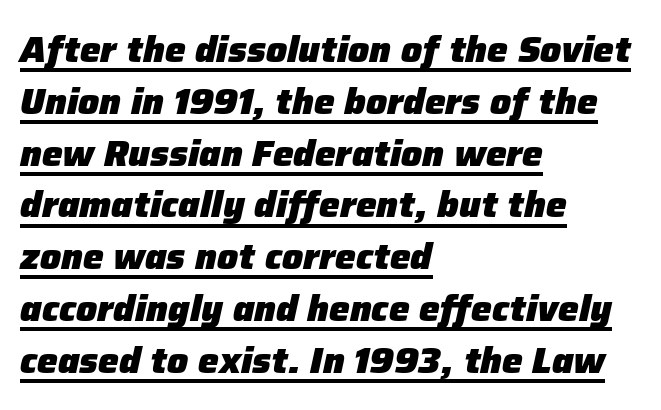
{"italic": "yes", "lean": "right", "slant_degrees": 12, "bold": "yes", "weight": "heavy", "width": "normal", "stroke_contrast": "low", "x_height": "medium", "monospaced": "no", "underline": "yes", "align": "left", "line_spacing": "normal", "line_spacing_ratio": 1.4, "letter_spacing": "normal", "letter_spacing_em": 0.0, "glyph_px": 37}
